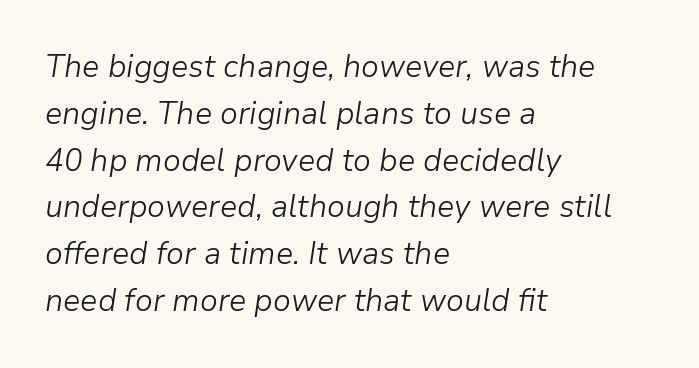
{"italic": "yes", "lean": "right", "slant_degrees": 9, "bold": "no", "weight": "light", "width": "normal", "stroke_contrast": "low", "x_height": "medium", "monospaced": "no", "underline": "no", "align": "left", "line_spacing": "normal", "line_spacing_ratio": 1.51, "letter_spacing": "normal", "letter_spacing_em": 0.0, "glyph_px": 31}
